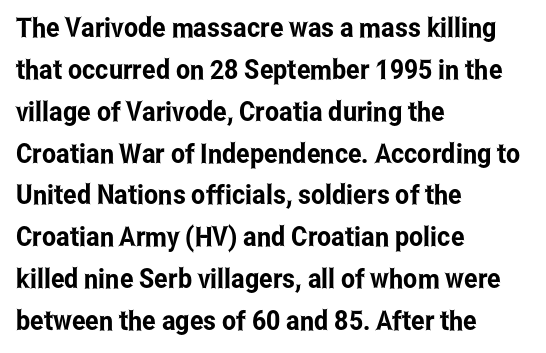
{"italic": "no", "underline": "no", "align": "left", "line_spacing": "normal", "line_spacing_ratio": 1.55, "letter_spacing": "normal", "letter_spacing_em": 0.0, "glyph_px": 27}
